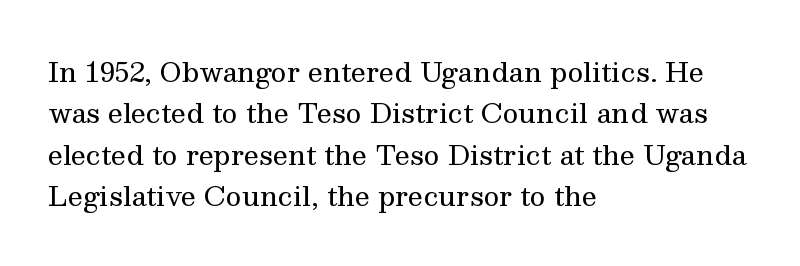
In terms of leading, this rendering sits right in the middle. The lettering stays uniformly vertical, giving the passage a roman look. Decoration check: the copy has no underline. The passage shown is not bold in any degree. How are the letters spaced? Ordinarily, with no added tracking.
